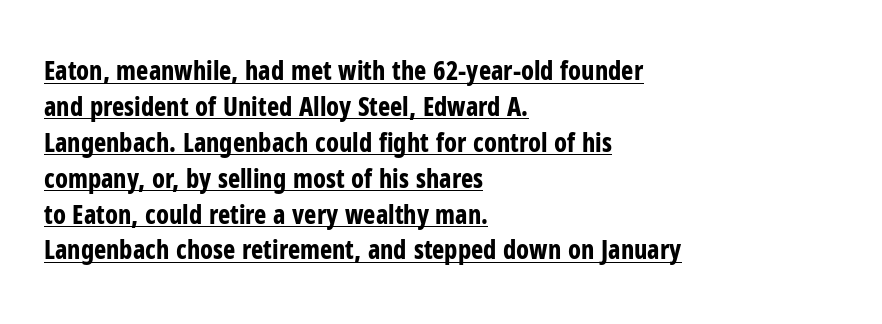
{"italic": "no", "bold": "yes", "underline": "yes", "align": "left", "line_spacing": "normal", "line_spacing_ratio": 1.38, "letter_spacing": "normal", "letter_spacing_em": 0.0, "glyph_px": 26}
